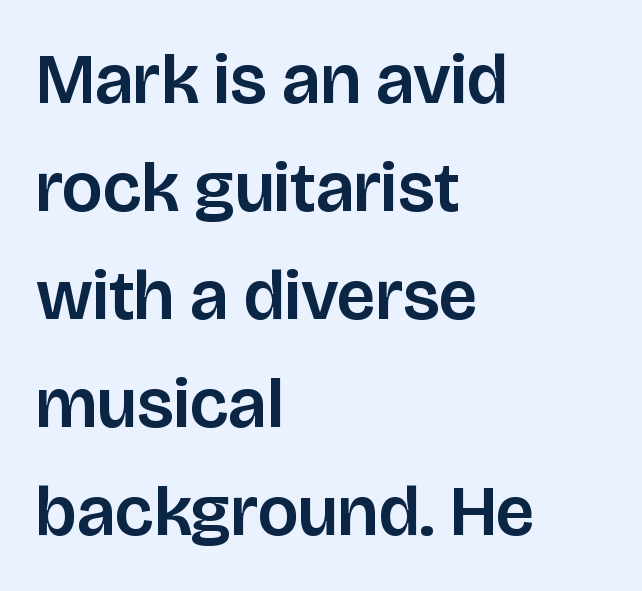
The image shows 71 px sans-serif type, upright; set left-aligned, normal line spacing (1.52x), normal letter spacing, not underlined; low stroke contrast and a large x-height.
